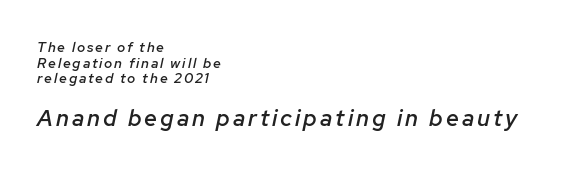
The image shows 23 px text type, italic (leaning right); set left-aligned, tight line spacing (1.11x), not underlined; the second (bottom) block is 1.64x larger.
